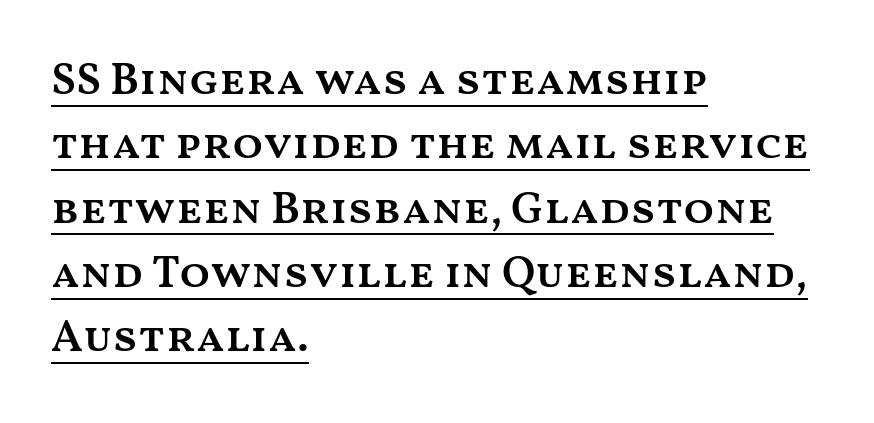
{"italic": "no", "bold": "semi", "weight": "semibold", "width": "wide", "stroke_contrast": "medium", "x_height": "medium", "monospaced": "no", "underline": "yes", "align": "left", "line_spacing": "normal", "line_spacing_ratio": 1.43, "letter_spacing": "normal", "letter_spacing_em": 0.0, "glyph_px": 45}
